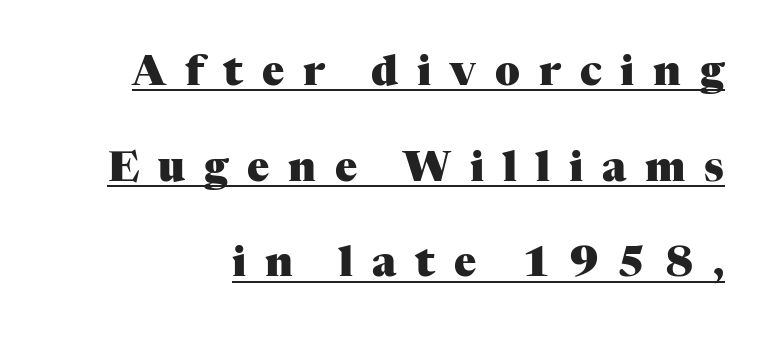
Q: Is the text bold? A: Yes.
Q: Is the text italic (slanted)? A: No, it is upright.
Q: Is the typeface a serif or a sans-serif typeface? A: Serif.
Q: Is the text underlined? A: Yes.
Q: Is the spacing between letters normal or unusually wide? A: Unusually wide.
Q: Is the spacing between lines tight, normal or loose? A: Loose.
Q: Width (condensed, normal, or wide)? A: Normal.
Q: Stroke contrast? A: Medium.
Q: x-height? A: Medium.
Q: Monospaced? A: No.
